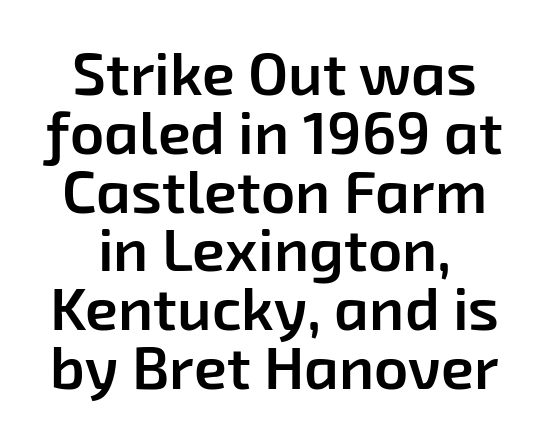
On the weight axis this lands at semibold, roughly 600. The text block is weighted toward neither margin, spreading evenly from the middle. Each row of text sits above clean, open space. Tracking value appears to be zero — textbook default spacing. These lines are composed in type without serifs. Is there much room between lines? No — they nearly touch.
